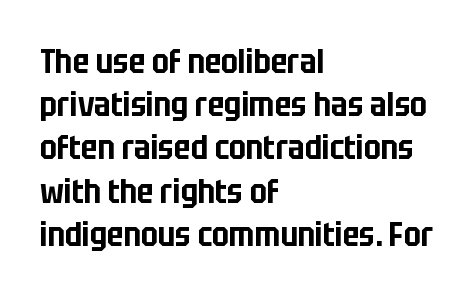
Quick note: interline space is typical. Look at the bottom of the vertical strokes: they stop flat, with no serifs. Here the designer chose a conventional face with non-uniform glyph widths. Designer's note — italics off, roman on. Honestly, the letter spacing is just normal — you wouldn't notice it.
